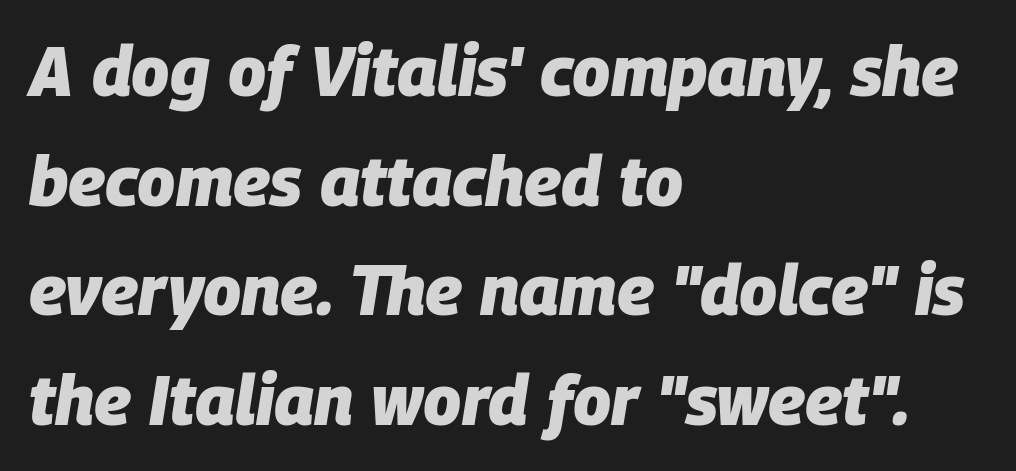
Horizontal alignment here is leftward, the default for most running prose. You can tell it's italic because the verticals aren't actually vertical. One glance says typical: line gaps are just what's usual. The glyphs have the mass of a bold cut. This sample has the flowing, uneven cadence of proportional lettering. Short note: letters normally spaced.
